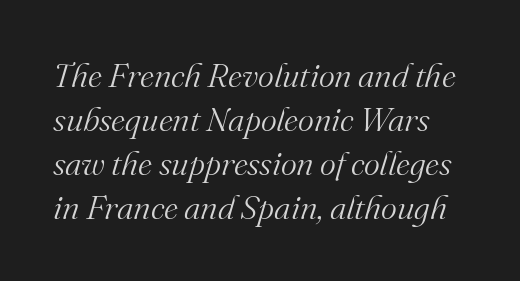
Each letter's strokes conclude with small projecting serifs. Leading matches the norm, producing a regular column. Check under the words: just untouched page. Compared with typical body copy, the letter spacing here is the same. Character widths vary here, with narrow letters taking less room than wide ones. Vertical stems look standard width or narrower in stroke.
